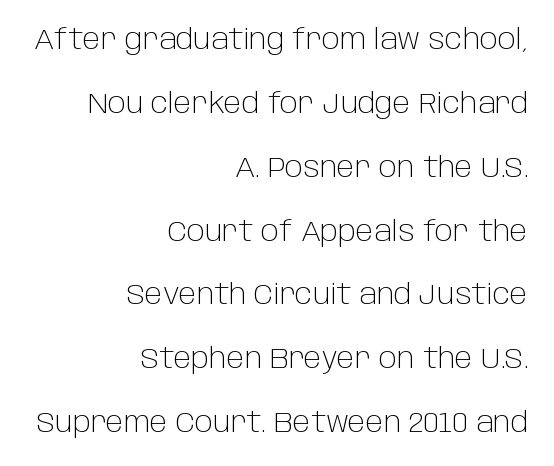
Teacher's note: observe the even right margin — that is flush-right alignment. The rendering keeps characters at their native spacing. Do the letters lean? They stand straight. The designer dialed line spacing up above the default. Grotesque or geometric, the face here clearly has no serifs. Summary of weight: not heavy and not bold.
